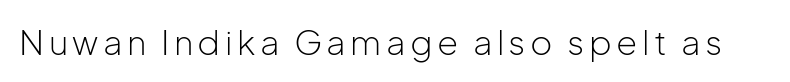
{"serif": "no", "italic": "no", "bold": "no", "weight": "light", "width": "normal", "stroke_contrast": "low", "x_height": "medium", "monospaced": "no", "underline": "no", "glyph_px": 34}
